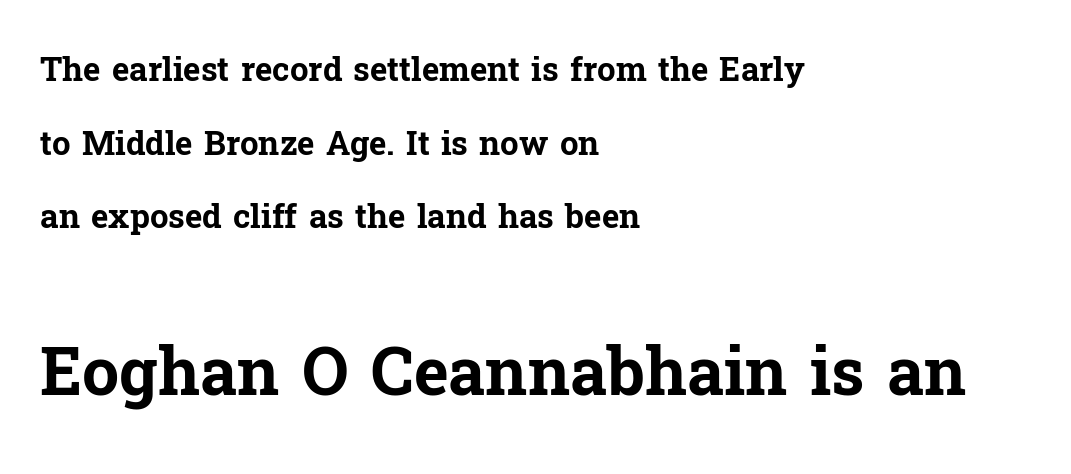
{"serif": "yes", "italic": "no", "bold": "yes", "weight": "bold", "width": "normal", "stroke_contrast": "low", "x_height": "medium", "monospaced": "no", "underline": "no", "align": "left", "line_spacing": "loose", "line_spacing_ratio": 2.23, "letter_spacing": "normal", "letter_spacing_em": 0.0, "larger_block": "second", "size_ratio": 2.0, "glyph_px": 66}
